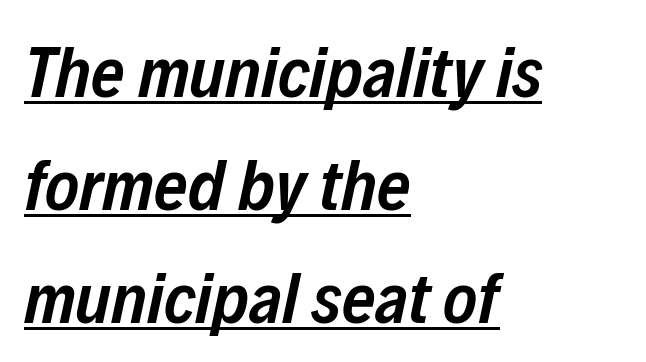
You can tell it's italic because the verticals aren't actually vertical. Nothing unusual about the tracking: characters are spaced as the font intends. Compared with undecorated copy, this sample adds a rule below the words. Note the varied advance widths — an 'i' is clearly narrower than an 'm'. What's the leading like? Ordinary, nothing unusual. This rendering uses left alignment, leaving the right contour irregular.
